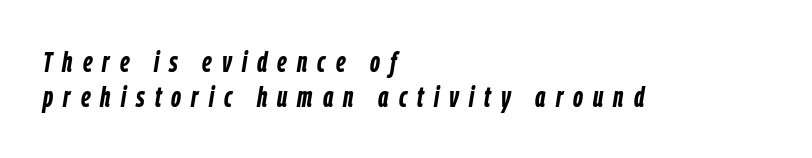
Yep, that's italic — everything's leaning. Spacing verdict: proportional, widths tailored to each character. Line starts are locked; line ends wander. Pretty heavy lettering here — definitely bold. Underlining? Definitely not there.
